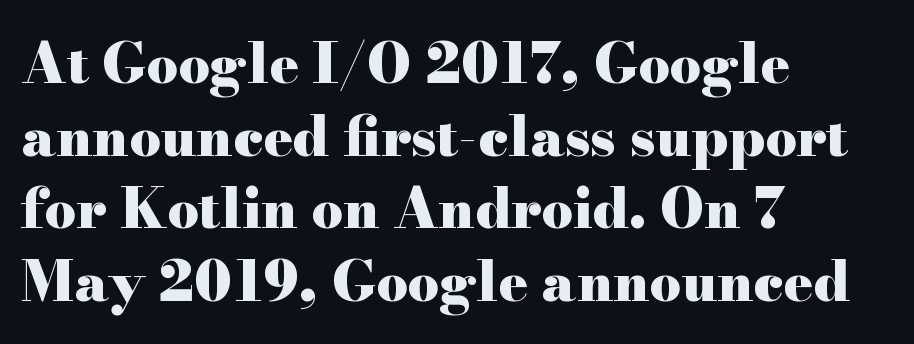
Q: Is the text bold? A: Yes.
Q: Is the text italic (slanted)? A: No, it is upright.
Q: Is the typeface a serif or a sans-serif typeface? A: Serif.
Q: Is the text underlined? A: No.
Q: How is the paragraph aligned? A: Left-aligned.
Q: Is the spacing between letters normal or unusually wide? A: Normal.
Q: Is the spacing between lines tight, normal or loose? A: Normal.
Q: Width (condensed, normal, or wide)? A: Wide.
Q: Stroke contrast? A: High.
Q: x-height? A: Small.
Q: Monospaced? A: No.
